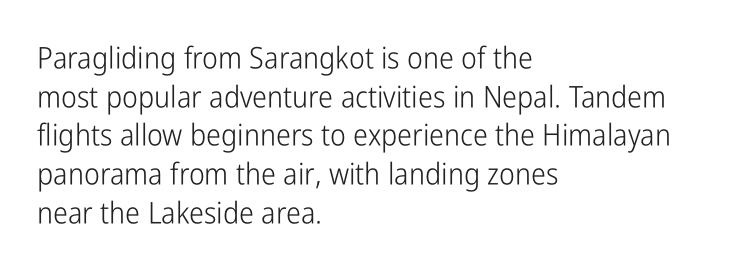
Q: Is the text bold? A: No.
Q: Is the text italic (slanted)? A: No, it is upright.
Q: Is the typeface a serif or a sans-serif typeface? A: Sans-serif.
Q: Is the text underlined? A: No.
Q: How is the paragraph aligned? A: Left-aligned.
Q: Is the spacing between letters normal or unusually wide? A: Normal.
Q: Is the spacing between lines tight, normal or loose? A: Normal.
Q: Width (condensed, normal, or wide)? A: Condensed.
Q: Stroke contrast? A: Low.
Q: x-height? A: Medium.
Q: Monospaced? A: No.
